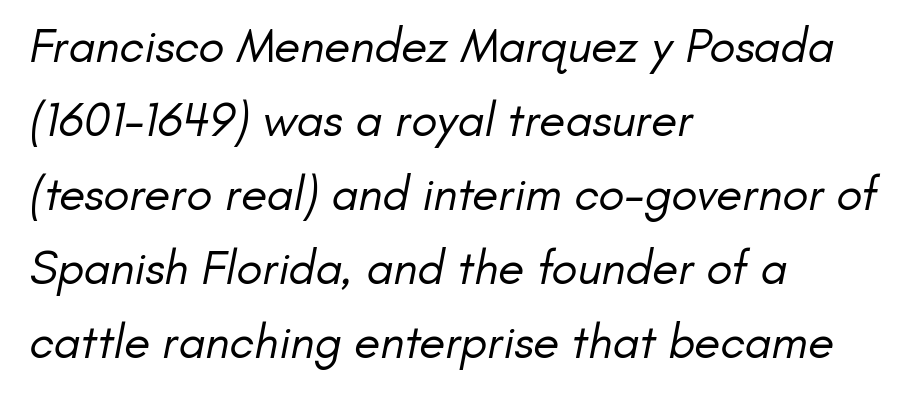
There is no visible air inserted between adjacent glyphs. You could not count columns in this text — the font is proportionally spaced. The passage shown stacks its lines at a standard gap. Glance below the letters and you will spot only blank space. These lines stack with their left ends in a neat column. The weight would be labelled regular, book, light, or lighter still.
